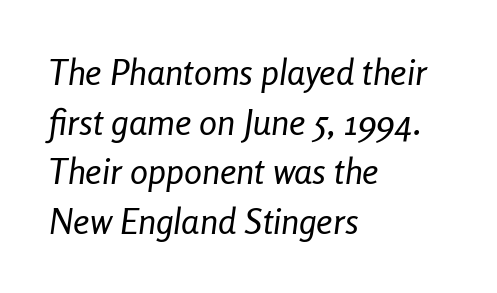
{"italic": "yes", "lean": "right", "slant_degrees": 8, "bold": "no", "weight": "regular", "width": "condensed", "stroke_contrast": "low", "x_height": "medium", "monospaced": "no", "underline": "no", "align": "left", "line_spacing": "normal", "line_spacing_ratio": 1.38, "letter_spacing": "normal", "letter_spacing_em": 0.0, "glyph_px": 36}
